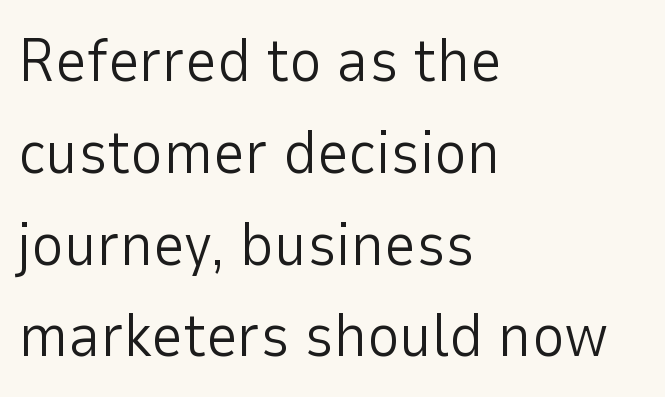
The image shows 62 px light sans-serif type, upright; set left-aligned, normal line spacing (1.48x), normal letter spacing, not underlined; low stroke contrast and a medium x-height.
